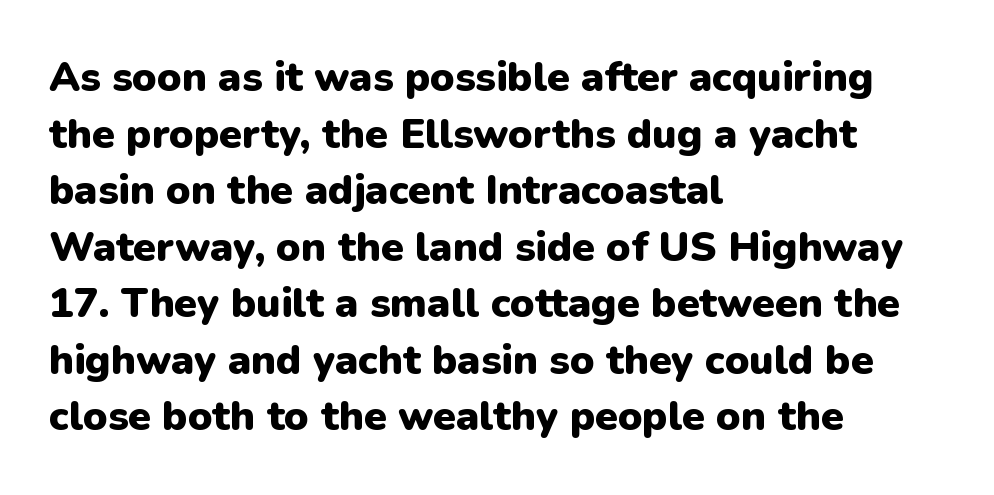
{"serif": "no", "italic": "no", "bold": "yes", "weight": "heavy", "width": "normal", "stroke_contrast": "low", "x_height": "medium", "monospaced": "no", "underline": "no", "align": "left", "line_spacing": "normal", "line_spacing_ratio": 1.38, "letter_spacing": "normal", "letter_spacing_em": 0.0, "glyph_px": 41}
